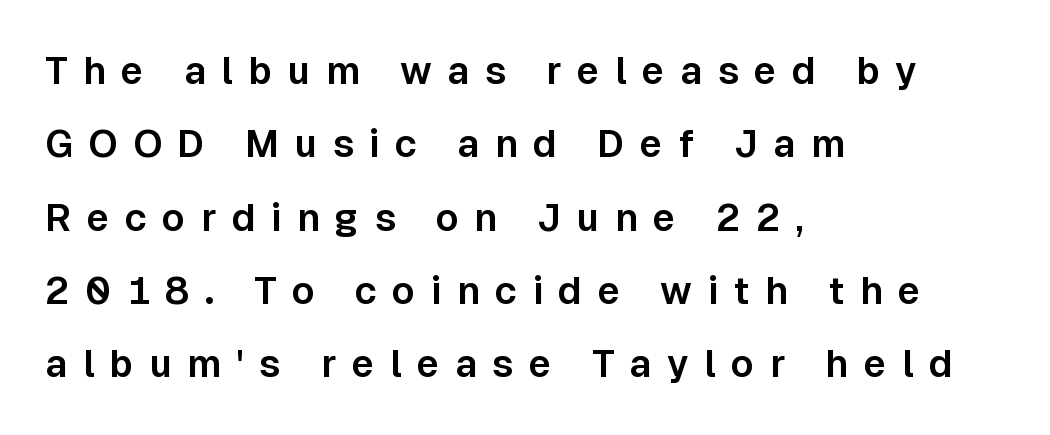
{"serif": "no", "italic": "no", "width": "normal", "stroke_contrast": "low", "x_height": "medium", "monospaced": "no", "underline": "no", "align": "left", "line_spacing": "loose", "line_spacing_ratio": 1.93, "letter_spacing": "wide", "letter_spacing_em": 0.41, "glyph_px": 38}
